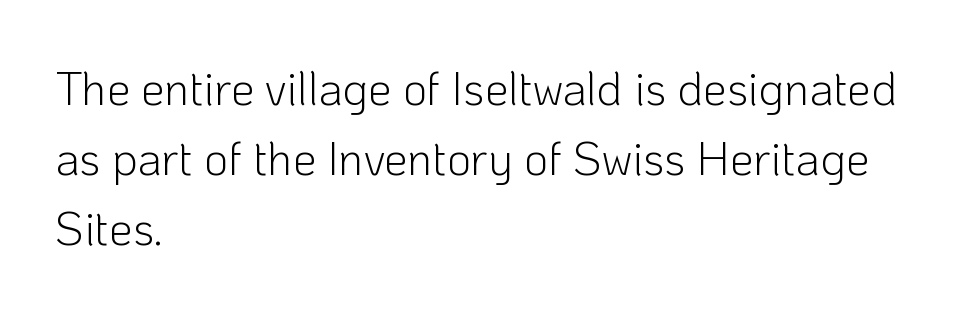
Q: Is the text bold? A: No.
Q: Is the text italic (slanted)? A: No, it is upright.
Q: Is the typeface a serif or a sans-serif typeface? A: Sans-serif.
Q: Is the text underlined? A: No.
Q: How is the paragraph aligned? A: Left-aligned.
Q: Is the spacing between letters normal or unusually wide? A: Normal.
Q: Is the spacing between lines tight, normal or loose? A: Normal.
Q: Width (condensed, normal, or wide)? A: Normal.
Q: Stroke contrast? A: Low.
Q: x-height? A: Medium.
Q: Monospaced? A: No.
